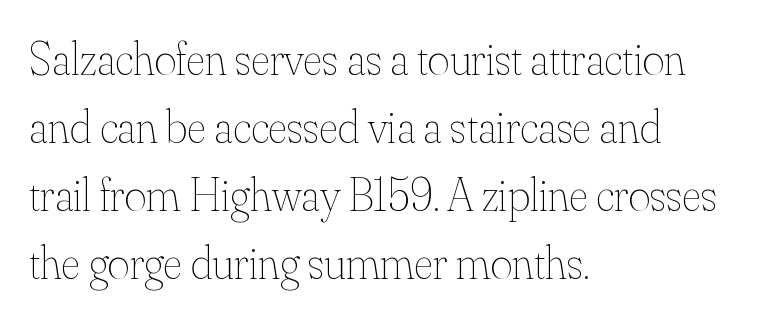
Ordinary non-slanted type is in use. Typeset ragged right — the left edge is the straight one. Think of a printed novel: that variable character pitch is what you see here. Weight class: somewhere from thin through regular. The passage shown is not underscored anywhere. Leading: standard.
